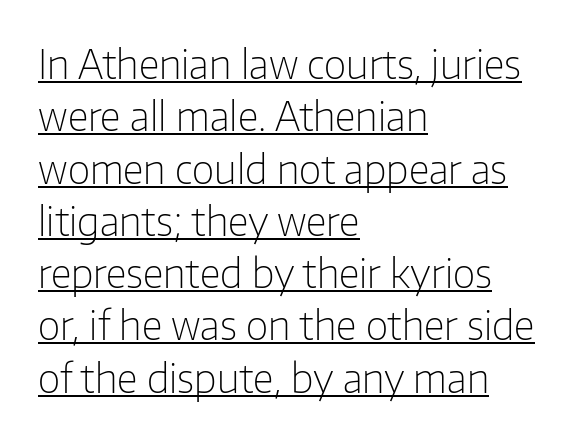
The image shows 39 px light sans-serif type, upright; set left-aligned, normal line spacing (1.34x), normal letter spacing, underlined; low stroke contrast and a medium x-height.
